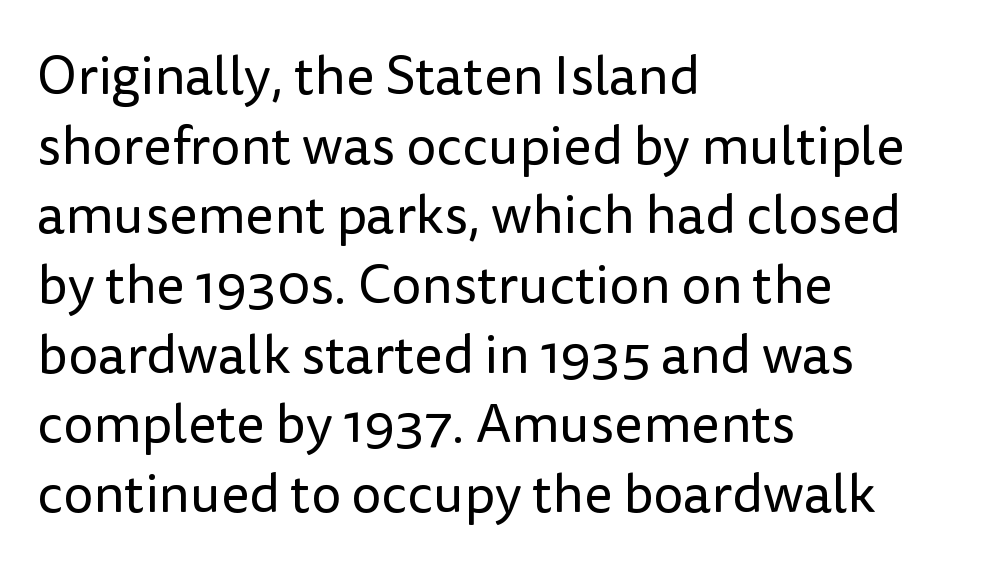
Q: Is the text bold? A: No.
Q: Is the text italic (slanted)? A: No, it is upright.
Q: Is the typeface a serif or a sans-serif typeface? A: Sans-serif.
Q: Is the text underlined? A: No.
Q: How is the paragraph aligned? A: Left-aligned.
Q: Is the spacing between letters normal or unusually wide? A: Normal.
Q: Is the spacing between lines tight, normal or loose? A: Normal.
Q: Width (condensed, normal, or wide)? A: Normal.
Q: Stroke contrast? A: Low.
Q: x-height? A: Medium.
Q: Monospaced? A: No.
